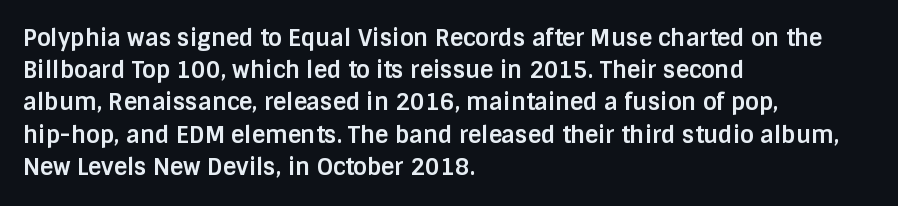
The image shows 23 px bold type, upright; set left-aligned, normal line spacing (1.4x), normal letter spacing, not underlined.
